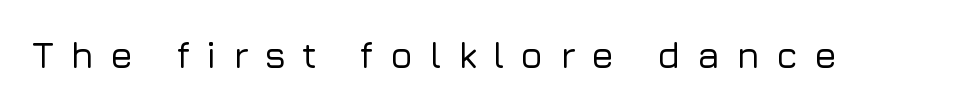
Q: Is the text italic (slanted)? A: No, it is upright.
Q: Is the typeface a serif or a sans-serif typeface? A: Sans-serif.
Q: Is the text underlined? A: No.
Q: Is the spacing between letters normal or unusually wide? A: Unusually wide.
Q: Width (condensed, normal, or wide)? A: Normal.
Q: Stroke contrast? A: Low.
Q: x-height? A: Medium.
Q: Monospaced? A: No.
